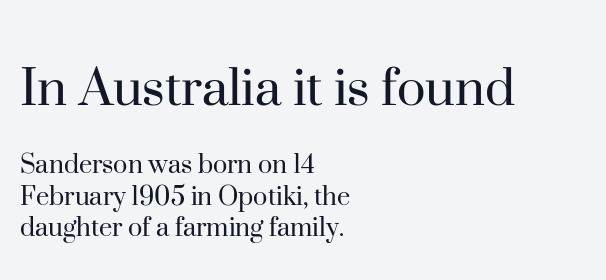
The image shows 60 px regular-weight serif type, upright; set left-aligned, tight line spacing (1.04x), normal letter spacing, not underlined; the first (top) block is 2.0x larger; high stroke contrast and a small x-height.
